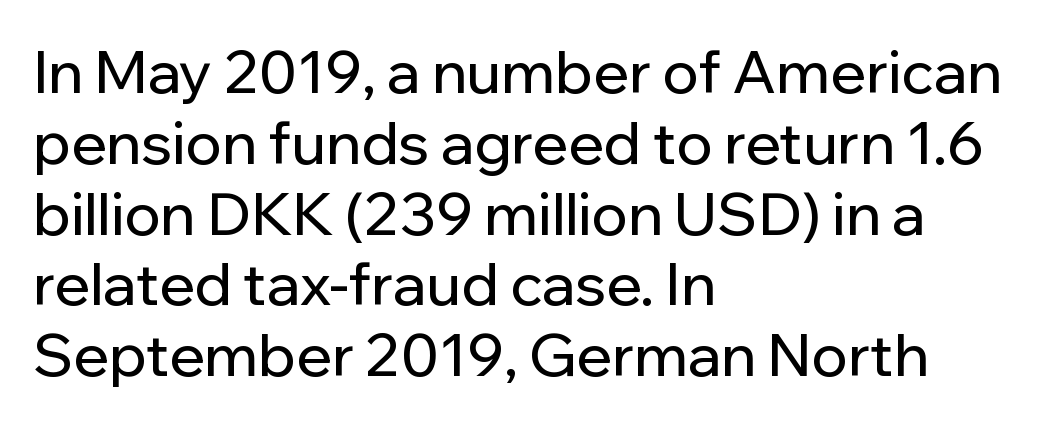
The image shows 59 px sans-serif type, upright; set left-aligned, line spacing 1.2x, normal letter spacing, not underlined; low stroke contrast and a medium x-height.
